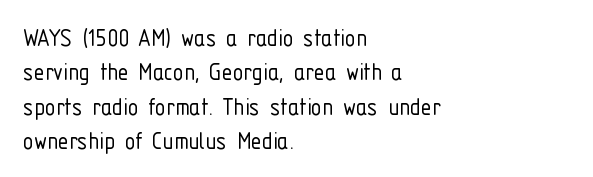
Q: Is the text bold? A: No.
Q: Is the text italic (slanted)? A: No, it is upright.
Q: Is the text underlined? A: No.
Q: How is the paragraph aligned? A: Left-aligned.
Q: Is the spacing between letters normal or unusually wide? A: Normal.
Q: Is the spacing between lines tight, normal or loose? A: Normal.
